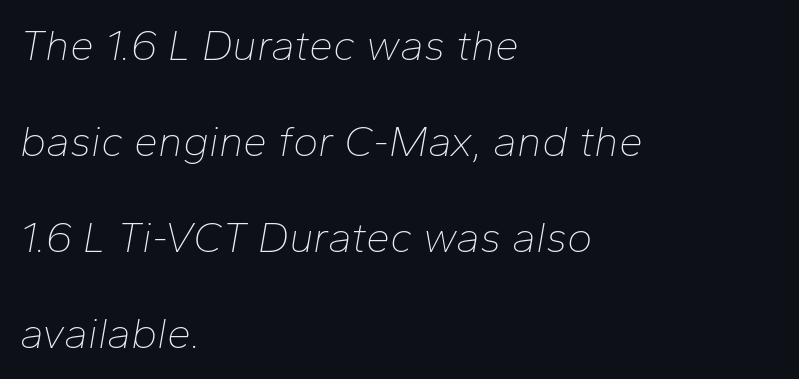
The image shows 43 px thin type, italic (leaning right); set left-aligned, loose line spacing (2.23x), normal letter spacing, not underlined; low stroke contrast and a medium x-height.
